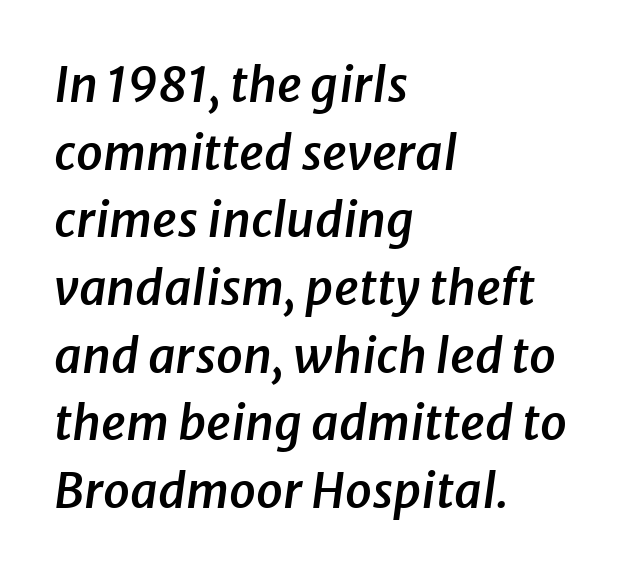
Slanted lettering throughout. Any mark beneath the type? The region is blank. Casual observation: everything's shoved over to the left. The rendering uses a semibold face; strokes are thickened but not to full bold.
